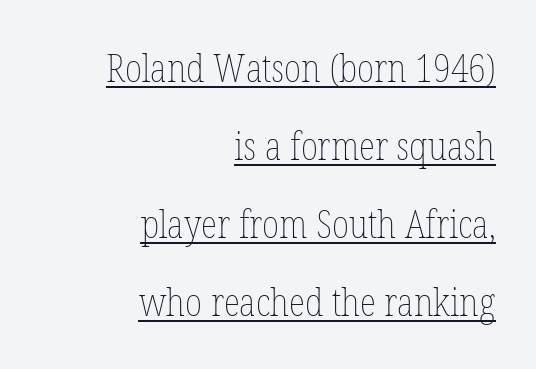
The image shows 38 px thin, condensed type, upright; set right-aligned, loose line spacing (2.05x), normal letter spacing, underlined; low stroke contrast and a medium x-height.
